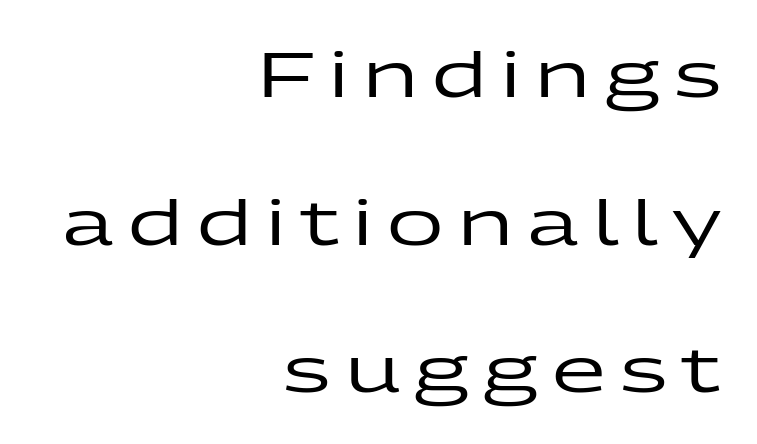
The image shows 62 px wide sans-serif type, upright; set right-aligned, loose line spacing (2.38x), unusually wide letter spacing (+0.23 em), not underlined; low stroke contrast and a medium x-height.
